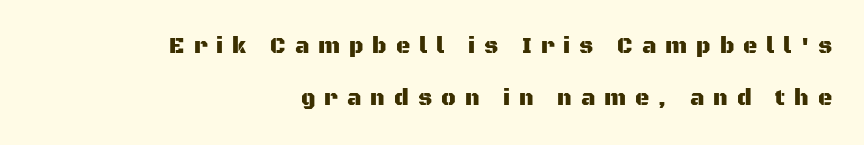
The image shows 22 px text type, upright; set right-aligned, loose line spacing (2.35x), unusually wide letter spacing (+0.41 em), not underlined.
